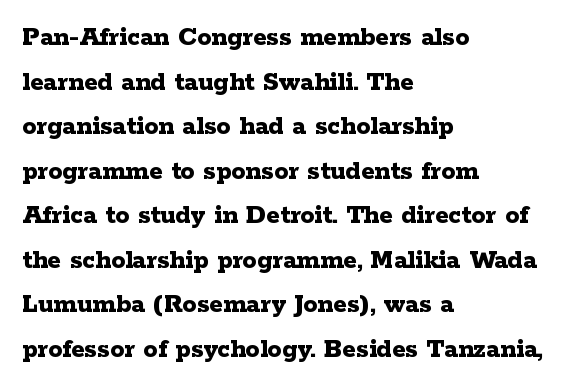
Q: Is the text bold? A: Yes.
Q: Is the text italic (slanted)? A: No, it is upright.
Q: Is the typeface a serif or a sans-serif typeface? A: Serif.
Q: Is the text underlined? A: No.
Q: How is the paragraph aligned? A: Left-aligned.
Q: Is the spacing between letters normal or unusually wide? A: Normal.
Q: Is the spacing between lines tight, normal or loose? A: Normal.
Q: Width (condensed, normal, or wide)? A: Wide.
Q: Stroke contrast? A: Low.
Q: x-height? A: Medium.
Q: Monospaced? A: No.
